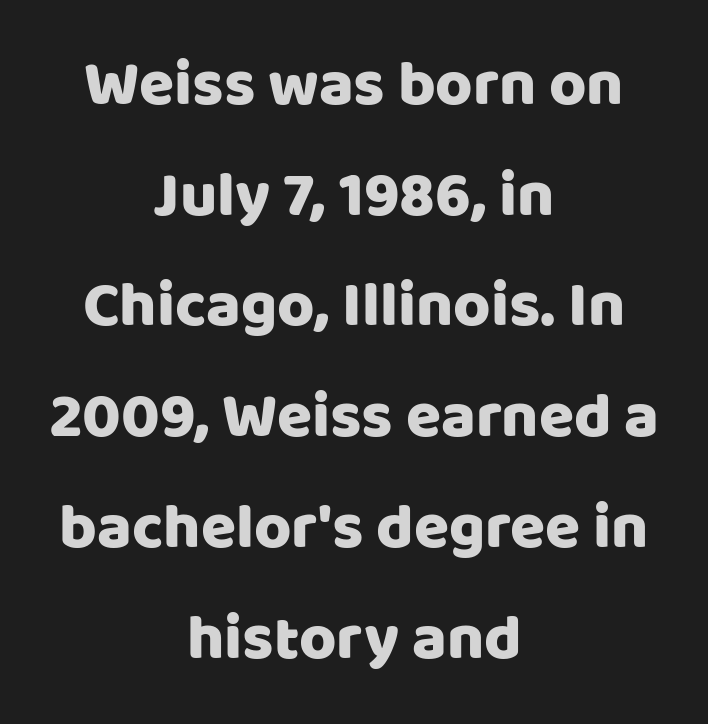
Q: Is the text italic (slanted)? A: No, it is upright.
Q: Is the typeface a serif or a sans-serif typeface? A: Sans-serif.
Q: Is the text underlined? A: No.
Q: How is the paragraph aligned? A: Centered.
Q: Is the spacing between letters normal or unusually wide? A: Normal.
Q: Width (condensed, normal, or wide)? A: Normal.
Q: Stroke contrast? A: Low.
Q: x-height? A: Large.
Q: Monospaced? A: No.
